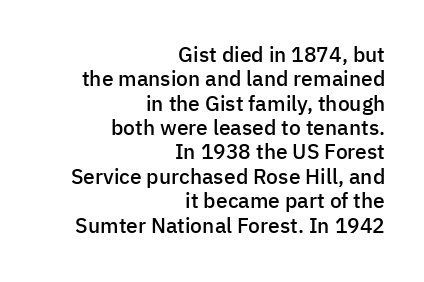
You could call the tracking neutral — neither tight nor loose. Italic: no, the glyphs are upright roman. No word sits above an underline. Weight: semibold (demi). Casual observation: everything's shoved over to the right.
